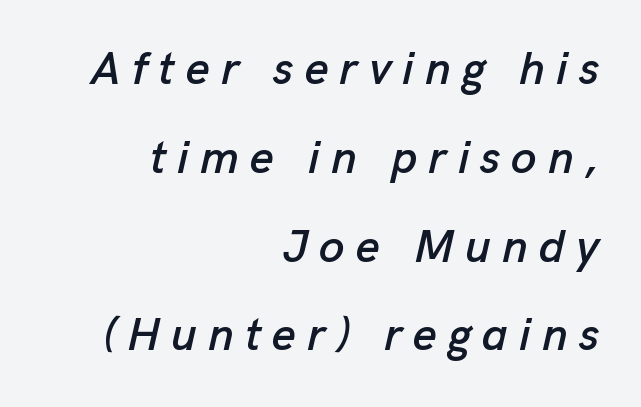
{"italic": "yes", "lean": "right", "slant_degrees": 13, "width": "normal", "stroke_contrast": "low", "x_height": "medium", "monospaced": "no", "underline": "no", "align": "right", "line_spacing": "loose", "line_spacing_ratio": 1.93, "letter_spacing": "wide", "letter_spacing_em": 0.24, "glyph_px": 46}
